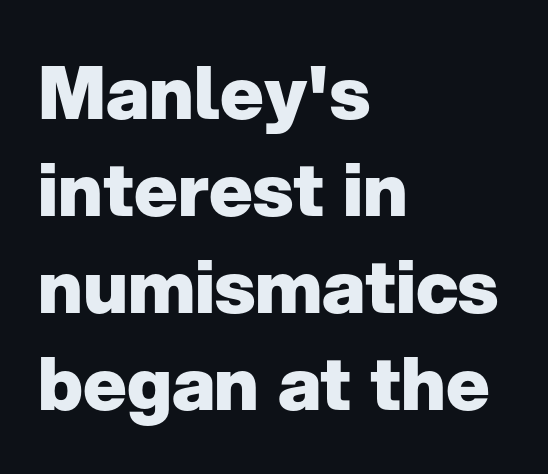
{"serif": "no", "italic": "no", "bold": "yes", "weight": "heavy", "width": "normal", "stroke_contrast": "low", "x_height": "medium", "monospaced": "no", "underline": "no", "align": "left", "line_spacing": "normal", "line_spacing_ratio": 1.33, "letter_spacing": "normal", "letter_spacing_em": 0.0, "glyph_px": 73}
